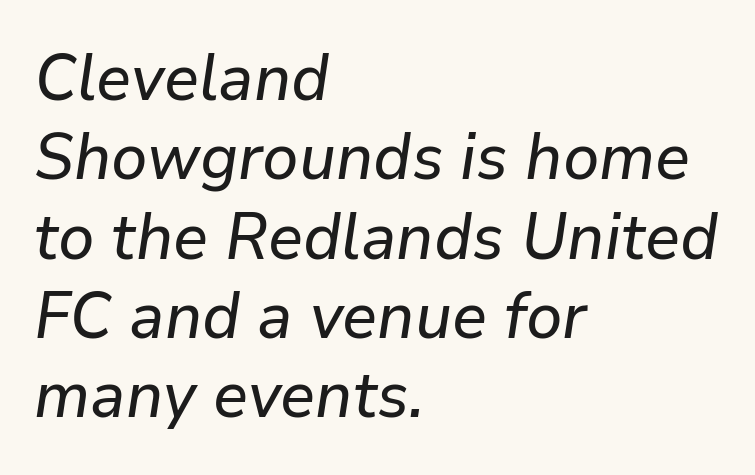
Q: Is the text italic (slanted)? A: Yes, it leans right by about 9 degrees.
Q: Is the text underlined? A: No.
Q: How is the paragraph aligned? A: Left-aligned.
Q: Is the spacing between letters normal or unusually wide? A: Normal.
Q: Width (condensed, normal, or wide)? A: Normal.
Q: Stroke contrast? A: Low.
Q: x-height? A: Medium.
Q: Monospaced? A: No.
